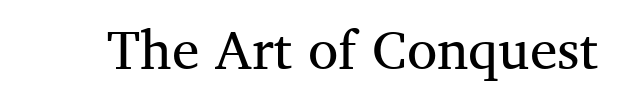
Q: Is the text bold? A: No.
Q: Is the text italic (slanted)? A: No, it is upright.
Q: Is the typeface a serif or a sans-serif typeface? A: Serif.
Q: Is the text underlined? A: No.
Q: Is the spacing between letters normal or unusually wide? A: Normal.
Q: Width (condensed, normal, or wide)? A: Normal.
Q: Stroke contrast? A: Medium.
Q: x-height? A: Medium.
Q: Monospaced? A: No.
